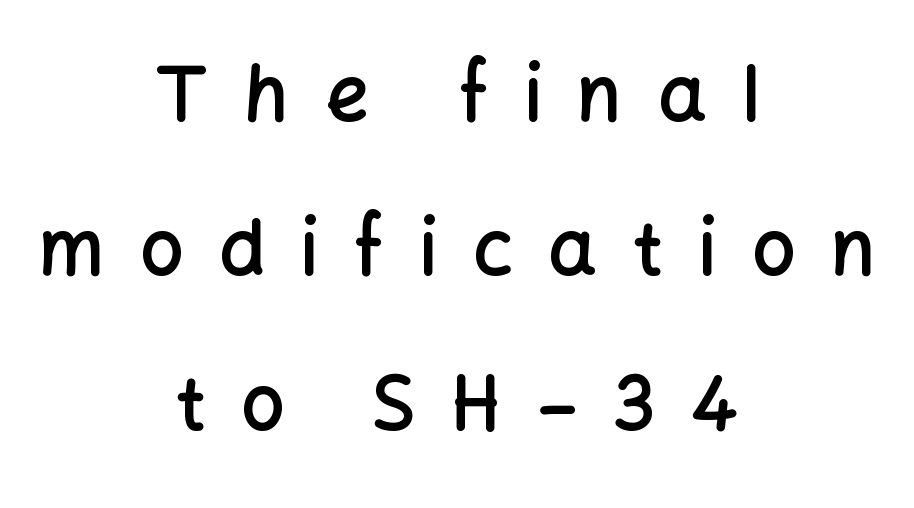
{"serif": "no", "italic": "no", "bold": "semi", "weight": "semibold", "width": "normal", "stroke_contrast": "low", "x_height": "medium", "monospaced": "no", "underline": "no", "align": "center", "line_spacing": "loose", "line_spacing_ratio": 2.03, "letter_spacing": "wide", "letter_spacing_em": 0.47, "glyph_px": 76}
